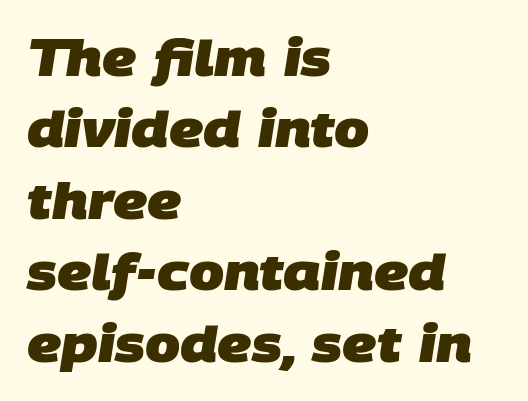
The image shows 50 px heavy sans-serif type; set left-aligned, normal line spacing (1.43x), normal letter spacing, not underlined; low stroke contrast and a large x-height.
